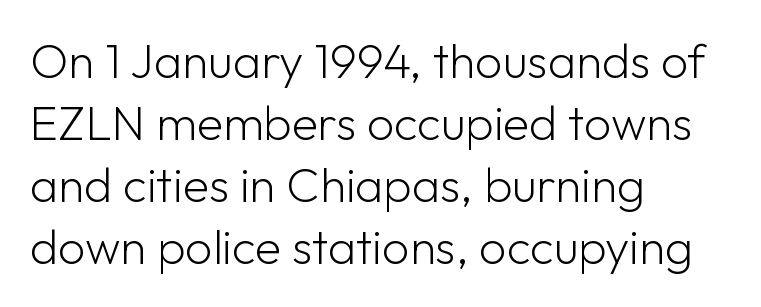
{"serif": "no", "italic": "no", "bold": "no", "weight": "light", "width": "normal", "stroke_contrast": "low", "x_height": "medium", "monospaced": "no", "underline": "no", "align": "left", "line_spacing": "normal", "line_spacing_ratio": 1.29, "letter_spacing": "normal", "letter_spacing_em": 0.0, "glyph_px": 48}
